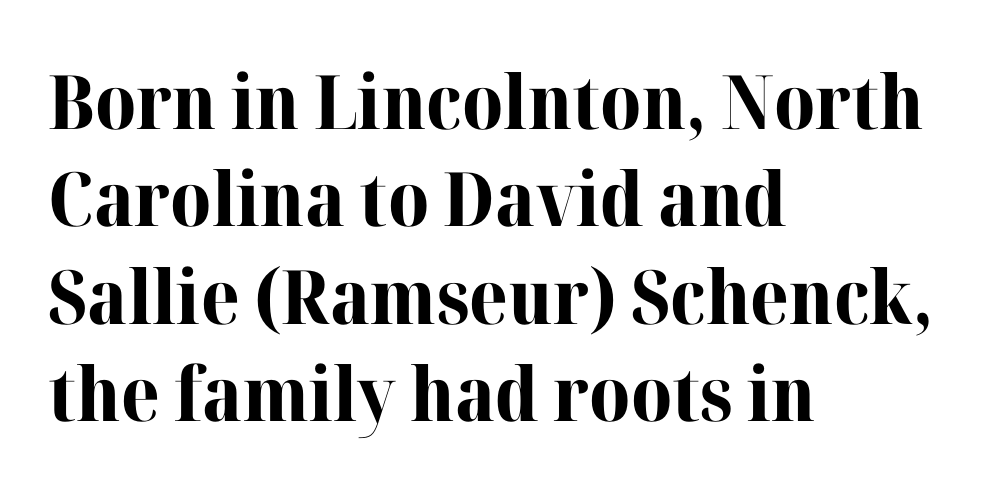
The image shows 75 px bold serif type, upright; set left-aligned, normal line spacing (1.3x), normal letter spacing, not underlined; high stroke contrast and a medium x-height.
